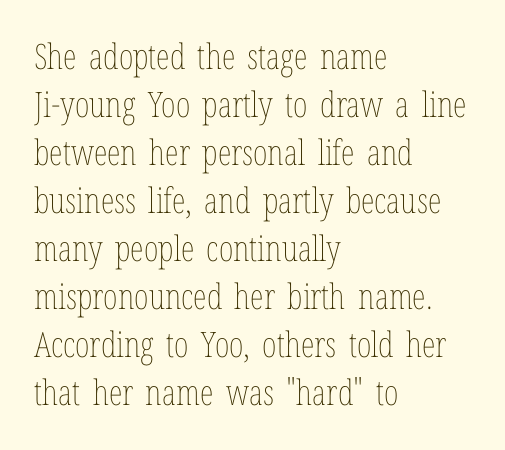
The image shows 35 px thin, condensed type, upright; set left-aligned, normal line spacing (1.37x), normal letter spacing, not underlined; low stroke contrast and a medium x-height.
